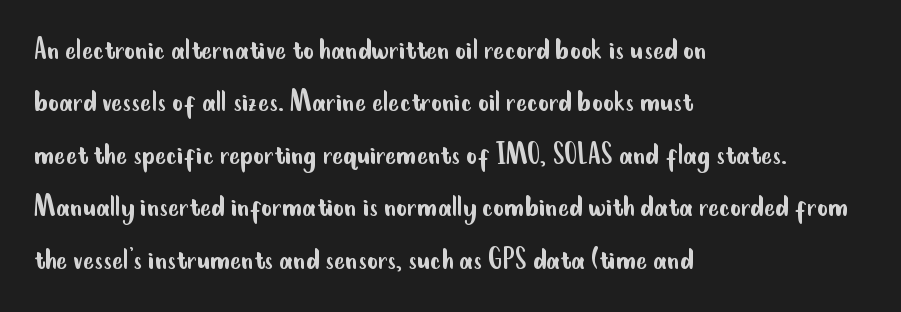
{"serif": "no", "italic": "no", "bold": "no", "weight": "regular", "width": "condensed", "stroke_contrast": "low", "x_height": "small", "monospaced": "no", "underline": "no", "align": "left", "line_spacing": "normal", "line_spacing_ratio": 1.59, "letter_spacing": "normal", "letter_spacing_em": 0.0, "glyph_px": 33}
